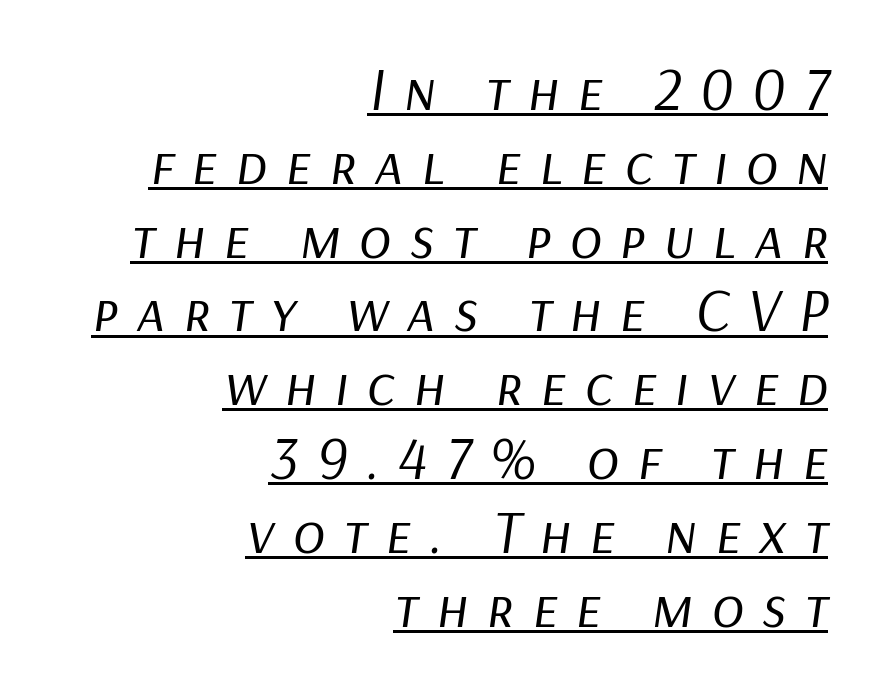
{"italic": "yes", "lean": "right", "slant_degrees": 9, "bold": "no", "weight": "regular", "width": "normal", "stroke_contrast": "low", "x_height": "medium", "monospaced": "no", "underline": "yes", "align": "right", "line_spacing_ratio": 1.23, "letter_spacing": "wide", "letter_spacing_em": 0.3, "glyph_px": 60}
